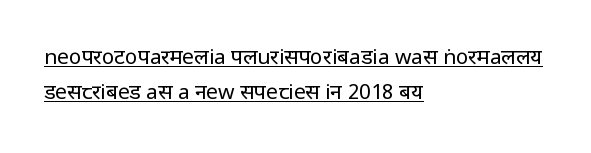
{"italic": "no", "bold": "no", "underline": "yes", "align": "left", "line_spacing": "normal", "line_spacing_ratio": 1.68, "letter_spacing": "normal", "letter_spacing_em": 0.0, "glyph_px": 21}
